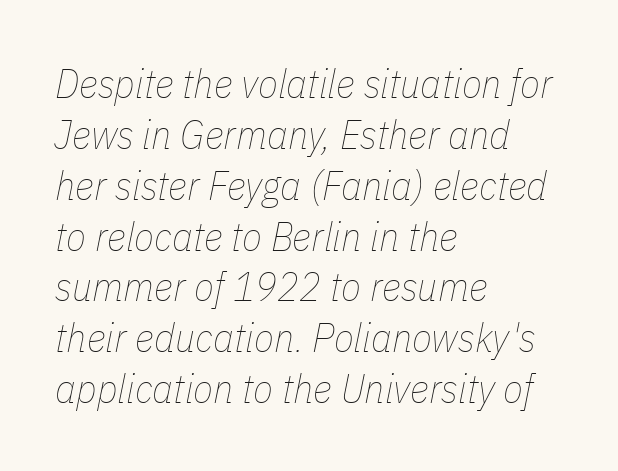
The image shows 41 px thin, condensed type, italic (leaning right); set left-aligned, line spacing 1.24x, normal letter spacing, not underlined; low stroke contrast and a medium x-height.
